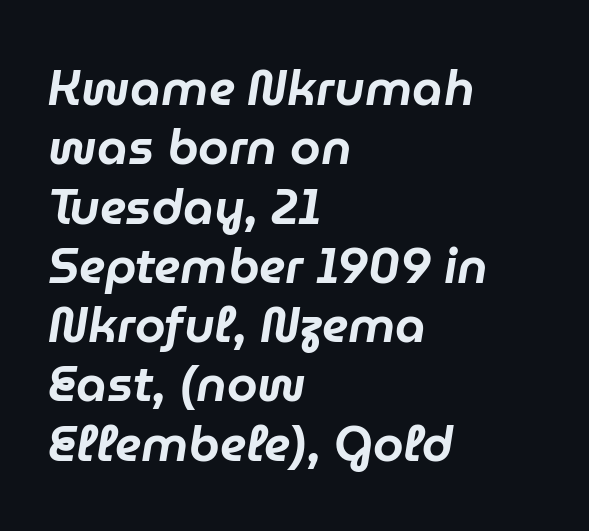
The image shows 49 px text type, italic (leaning right); set left-aligned, line spacing 1.21x, normal letter spacing, not underlined; low stroke contrast and a medium x-height.
